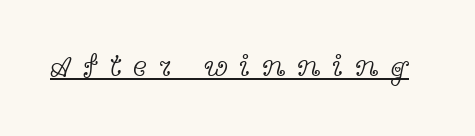
No chunkiness to these letters — they're not bold. Descenders here cross a horizontal rule under the line. Think of a printed novel: that variable character pitch is what you see here. Little horizontal feet cap the strokes, marking this as serif type.
